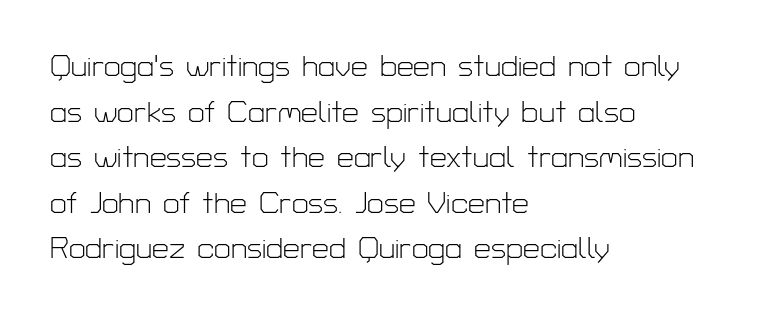
The image shows 30 px light sans-serif type, upright; set left-aligned, normal line spacing (1.52x), normal letter spacing, not underlined; low stroke contrast and a medium x-height.
